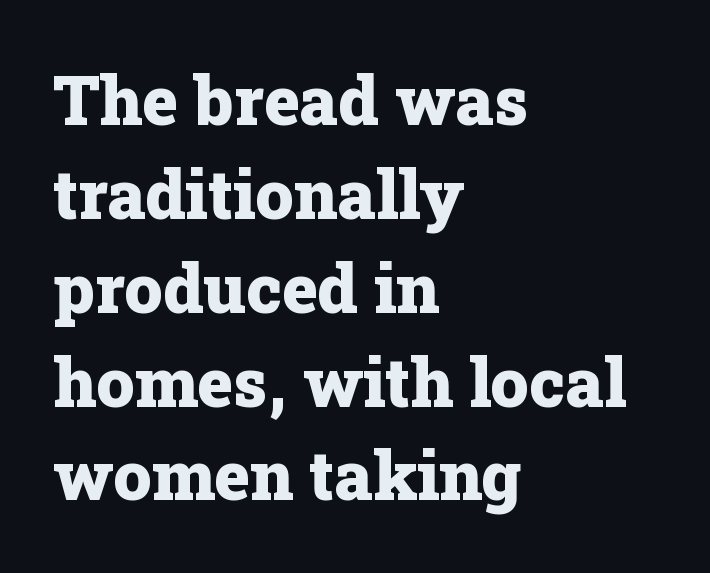
{"serif": "yes", "italic": "no", "bold": "yes", "weight": "heavy", "width": "normal", "stroke_contrast": "low", "x_height": "medium", "monospaced": "no", "underline": "no", "align": "left", "line_spacing": "normal", "line_spacing_ratio": 1.38, "letter_spacing": "normal", "letter_spacing_em": 0.0, "glyph_px": 68}
